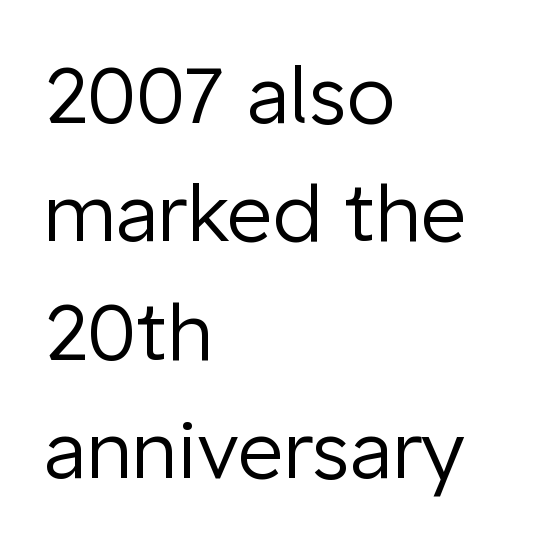
Each new line begins a customary step beneath the previous one. Italic: no, the glyphs are upright roman. Line starts are locked; line ends wander. The weight tops out at a normal text grade. Spacing between characters is what you'd get straight out of the box.
